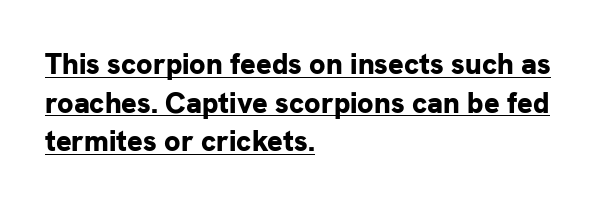
Q: Is the text bold? A: Yes.
Q: Is the text italic (slanted)? A: No, it is upright.
Q: Is the typeface a serif or a sans-serif typeface? A: Sans-serif.
Q: Is the text underlined? A: Yes.
Q: How is the paragraph aligned? A: Left-aligned.
Q: Is the spacing between letters normal or unusually wide? A: Normal.
Q: Is the spacing between lines tight, normal or loose? A: Normal.
Q: Width (condensed, normal, or wide)? A: Normal.
Q: Stroke contrast? A: Low.
Q: x-height? A: Medium.
Q: Monospaced? A: No.
